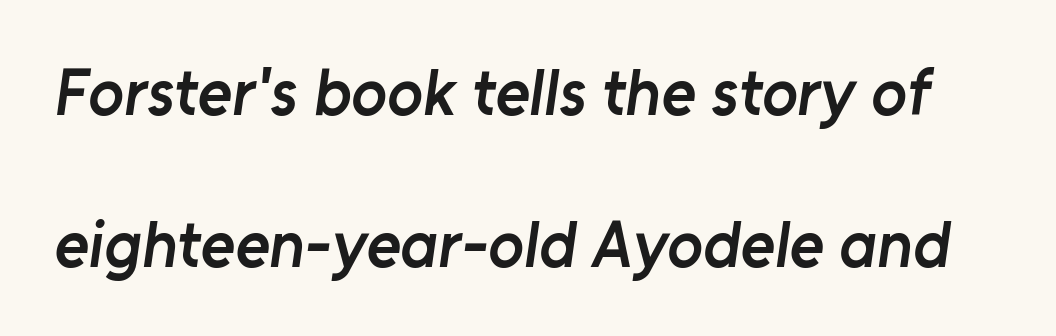
Q: Is the text bold? A: Semi-bold.
Q: Is the typeface a serif or a sans-serif typeface? A: Sans-serif.
Q: Is the text underlined? A: No.
Q: Is the spacing between letters normal or unusually wide? A: Normal.
Q: Is the spacing between lines tight, normal or loose? A: Loose.
Q: Width (condensed, normal, or wide)? A: Normal.
Q: Stroke contrast? A: Low.
Q: x-height? A: Medium.
Q: Monospaced? A: No.
